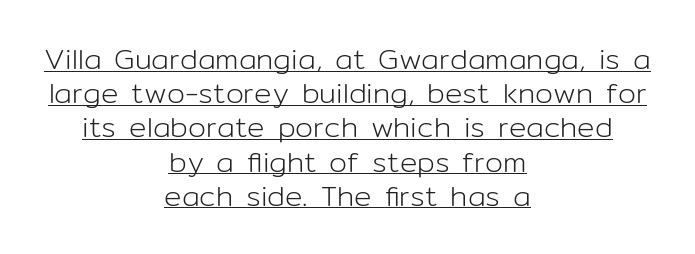
The paragraph has two soft edges and a firm central axis. The typography opts for an upright posture over an oblique one. Each letter keeps its own natural width here, so spacing adapts to shape. The words here are underlined. No extra tracking has been applied to these lines. The font family rendered here belongs to the sans-serif group.
